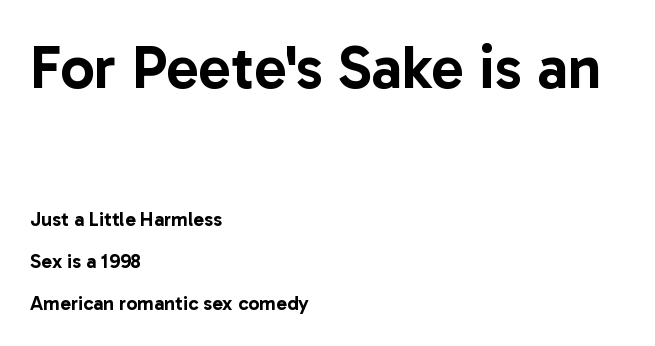
Q: Is the text italic (slanted)? A: No, it is upright.
Q: Is the typeface a serif or a sans-serif typeface? A: Sans-serif.
Q: Is the text underlined? A: No.
Q: How is the paragraph aligned? A: Left-aligned.
Q: Is the spacing between letters normal or unusually wide? A: Normal.
Q: Is the spacing between lines tight, normal or loose? A: Loose.
Q: Which block of text is set in a larger size, the first (top) or the second (bottom)? A: The first (top) one.
Q: Width (condensed, normal, or wide)? A: Normal.
Q: Stroke contrast? A: Low.
Q: x-height? A: Medium.
Q: Monospaced? A: No.
